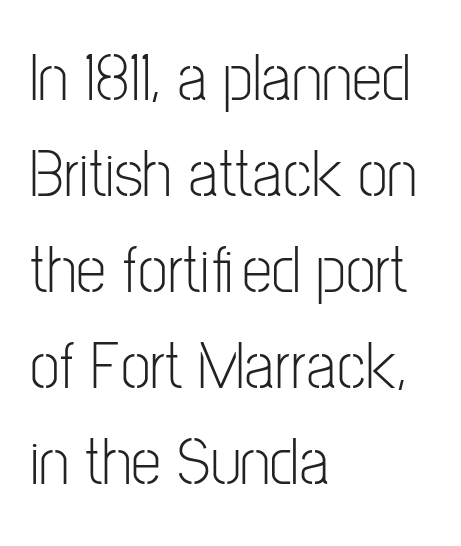
The characters display no serif detailing; their extremities are plain. Spacing verdict: proportional, widths tailored to each character. Decoration check: the copy has no underline. Style check: upright. The rows are spaced the way most documents space them. Typeset ragged right — the left edge is the straight one.
